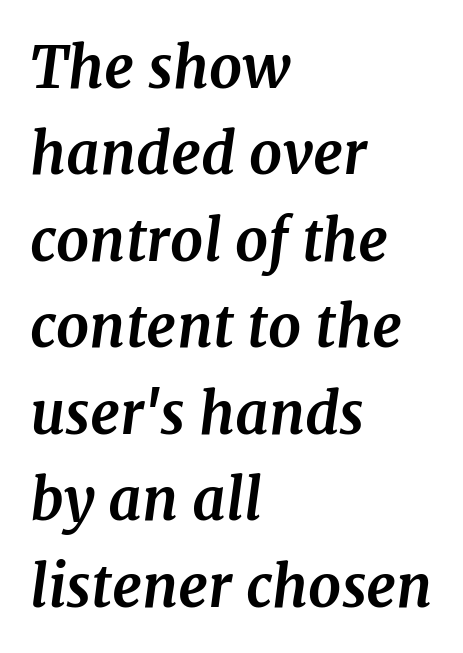
Notice how the stems are inclined rather than vertical — that's the hallmark of italics. The space beneath each line is pristine and unruled. Summary of vertical rhythm: regular, with standard interline spacing. Serifs: yes, visible at the terminals of the letterforms.
